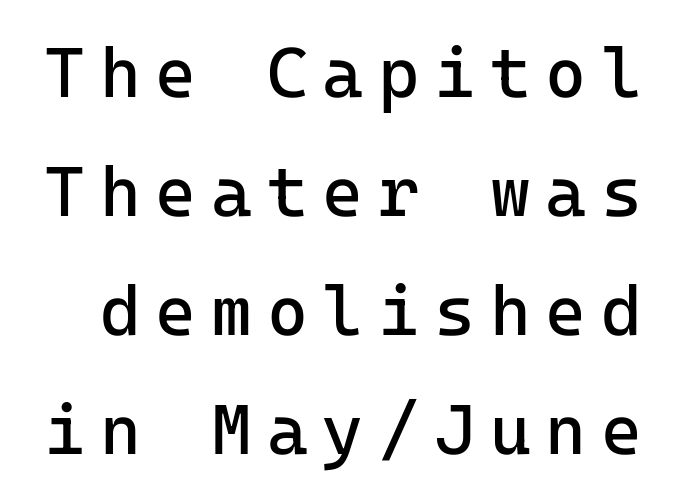
The image shows 70 px regular-weight sans-serif type, upright; set normal line spacing (1.7x), unusually wide letter spacing (+0.21 em), not underlined; low stroke contrast and a medium x-height.
